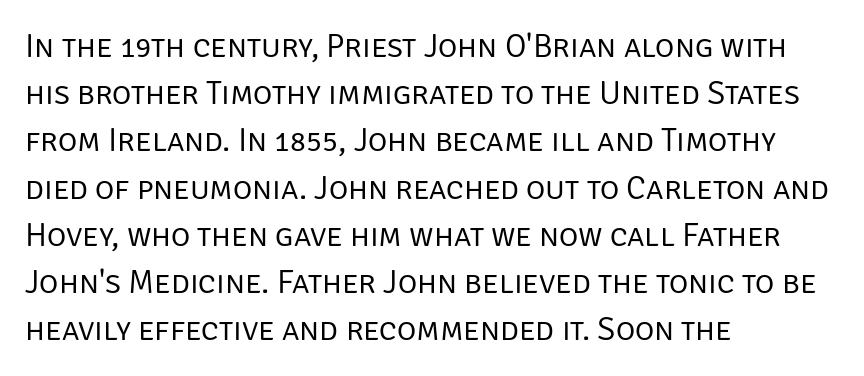
The image shows 33 px regular-weight sans-serif type, upright; set left-aligned, normal line spacing (1.43x), normal letter spacing, not underlined; low stroke contrast and a large x-height.
